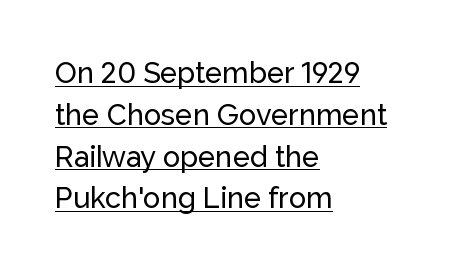
{"serif": "no", "italic": "no", "width": "normal", "stroke_contrast": "low", "x_height": "medium", "monospaced": "no", "underline": "yes", "align": "left", "line_spacing": "normal", "line_spacing_ratio": 1.44, "letter_spacing": "normal", "letter_spacing_em": 0.0, "glyph_px": 29}
